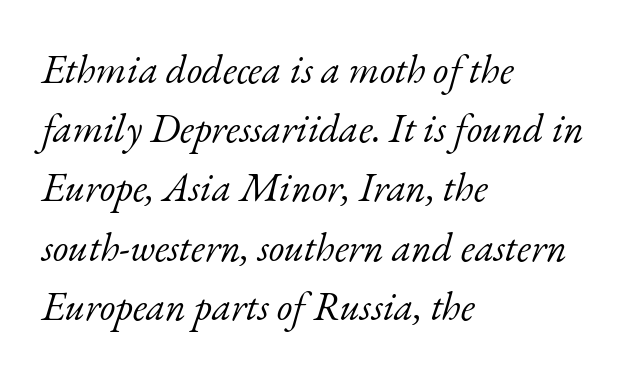
Q: Is the text bold? A: No.
Q: Is the text italic (slanted)? A: Yes, it leans right by about 17 degrees.
Q: Is the typeface a serif or a sans-serif typeface? A: Serif.
Q: Is the text underlined? A: No.
Q: How is the paragraph aligned? A: Left-aligned.
Q: Is the spacing between letters normal or unusually wide? A: Normal.
Q: Is the spacing between lines tight, normal or loose? A: Normal.
Q: Width (condensed, normal, or wide)? A: Normal.
Q: Stroke contrast? A: Low.
Q: x-height? A: Small.
Q: Monospaced? A: No.
